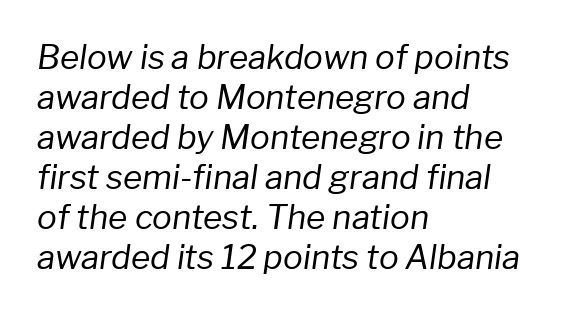
{"italic": "yes", "lean": "right", "slant_degrees": 8, "bold": "no", "weight": "regular", "width": "normal", "stroke_contrast": "low", "x_height": "medium", "monospaced": "no", "underline": "no", "align": "left", "line_spacing_ratio": 1.21, "letter_spacing": "normal", "letter_spacing_em": 0.0, "glyph_px": 33}
